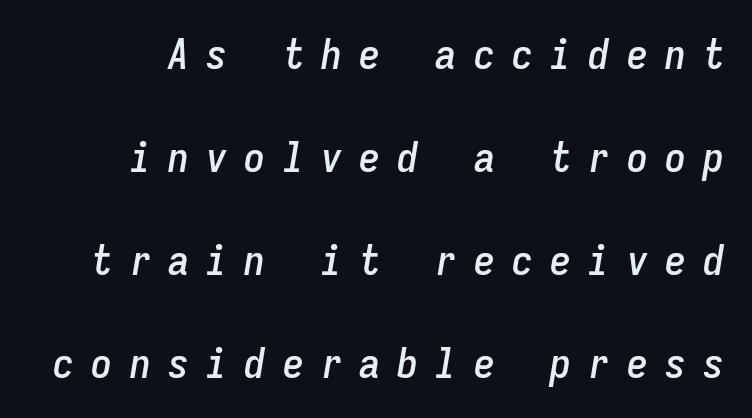
{"italic": "yes", "lean": "right", "slant_degrees": 9, "width": "condensed", "stroke_contrast": "low", "x_height": "medium", "monospaced": "yes", "underline": "no", "line_spacing": "loose", "line_spacing_ratio": 2.45, "letter_spacing": "wide", "letter_spacing_em": 0.41, "glyph_px": 42}
